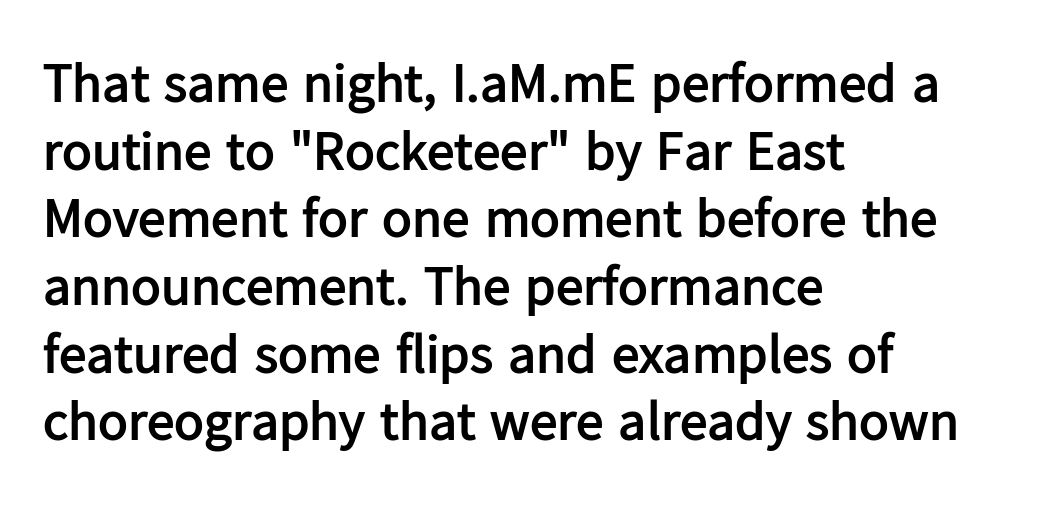
{"serif": "no", "italic": "no", "bold": "yes", "weight": "semibold", "width": "normal", "stroke_contrast": "low", "x_height": "medium", "monospaced": "no", "underline": "no", "align": "left", "line_spacing_ratio": 1.23, "letter_spacing": "normal", "letter_spacing_em": 0.0, "glyph_px": 55}
